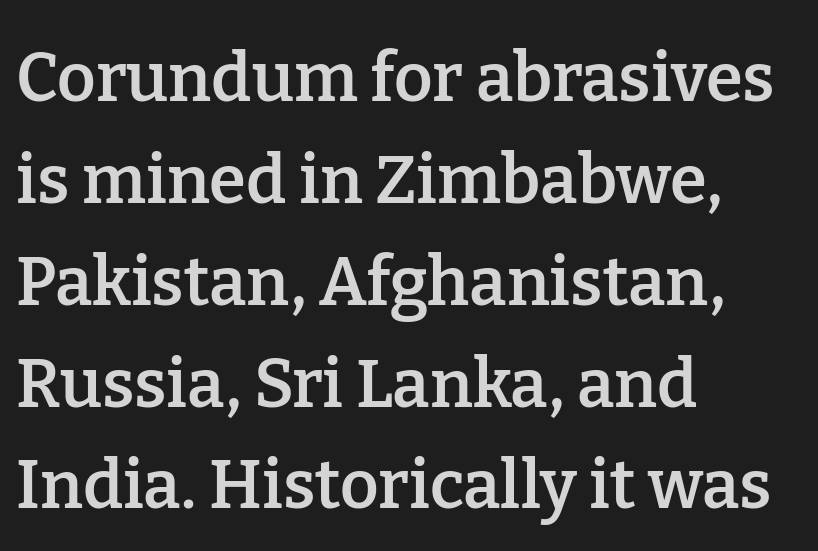
{"serif": "yes", "italic": "no", "bold": "semi", "weight": "semibold", "width": "normal", "stroke_contrast": "low", "x_height": "medium", "monospaced": "no", "underline": "no", "align": "left", "line_spacing": "normal", "line_spacing_ratio": 1.52, "letter_spacing": "normal", "letter_spacing_em": 0.0, "glyph_px": 67}
